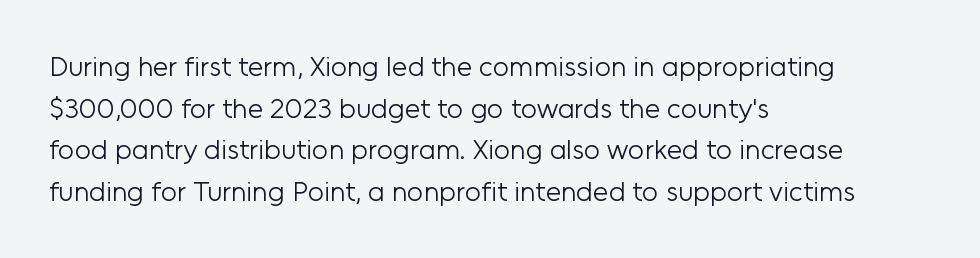
Q: Is the text bold? A: No.
Q: Is the text italic (slanted)? A: No, it is upright.
Q: Is the typeface a serif or a sans-serif typeface? A: Sans-serif.
Q: Is the text underlined? A: No.
Q: How is the paragraph aligned? A: Left-aligned.
Q: Is the spacing between letters normal or unusually wide? A: Normal.
Q: Is the spacing between lines tight, normal or loose? A: Normal.
Q: Width (condensed, normal, or wide)? A: Normal.
Q: Stroke contrast? A: Low.
Q: x-height? A: Medium.
Q: Monospaced? A: No.
